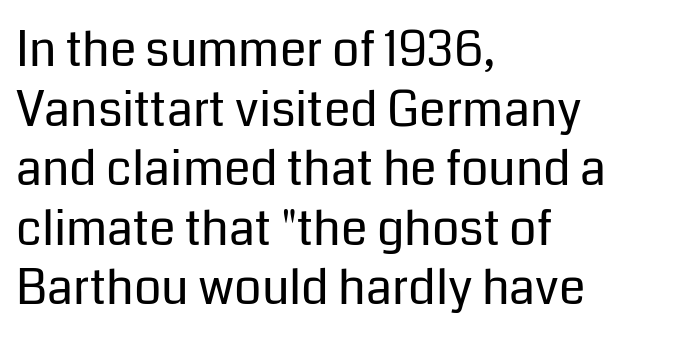
Q: Is the text bold? A: No.
Q: Is the text italic (slanted)? A: No, it is upright.
Q: Is the typeface a serif or a sans-serif typeface? A: Sans-serif.
Q: Is the text underlined? A: No.
Q: How is the paragraph aligned? A: Left-aligned.
Q: Is the spacing between letters normal or unusually wide? A: Normal.
Q: Width (condensed, normal, or wide)? A: Normal.
Q: Stroke contrast? A: Low.
Q: x-height? A: Medium.
Q: Monospaced? A: No.
